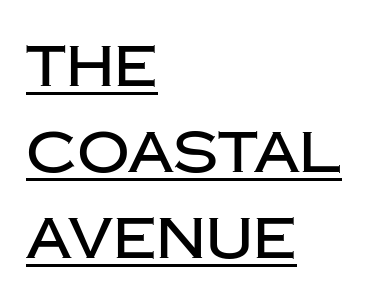
These lines keep a tight, regular rhythm from letter to letter. Spacing verdict: proportional, widths tailored to each character. Quick note: not italic, upright. Layout note: lines flush left. This rendering features underlined lettering.
